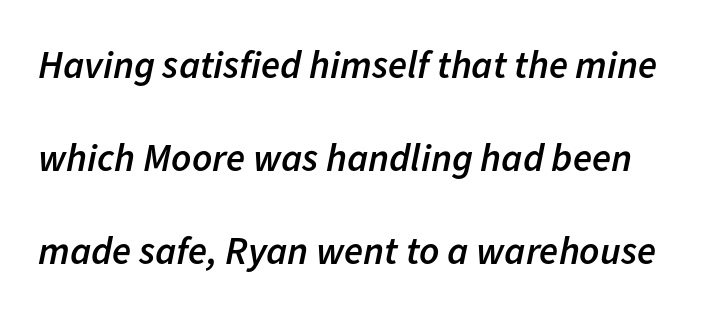
What stands out about the letter spacing? Nothing — it is the standard amount. An italicized treatment has been applied to the whole sample. Unmarked baselines from the first word to the last. Moderately thickened strokes mark this as semibold type.
